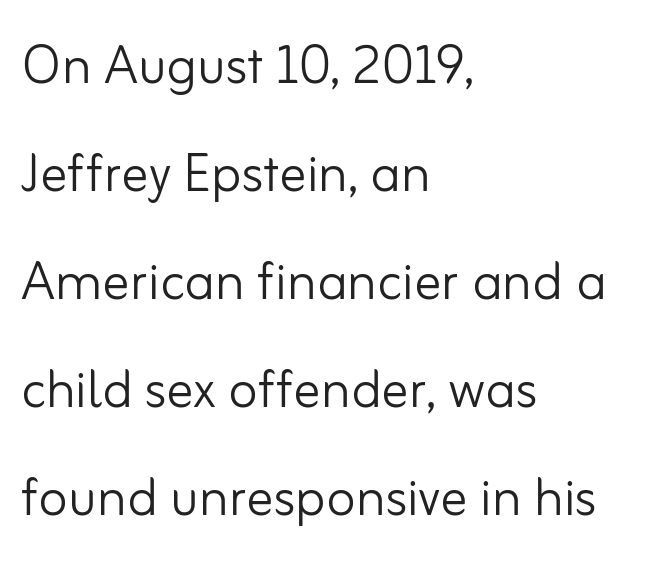
A typesetter would mark this as roman, not italic. Observe the absence of serifs on each vertical stroke in this sample. The vertical gap from one line to the next is medium. Decoration check: the copy has no underline. The passage shown is not bold in any degree.
